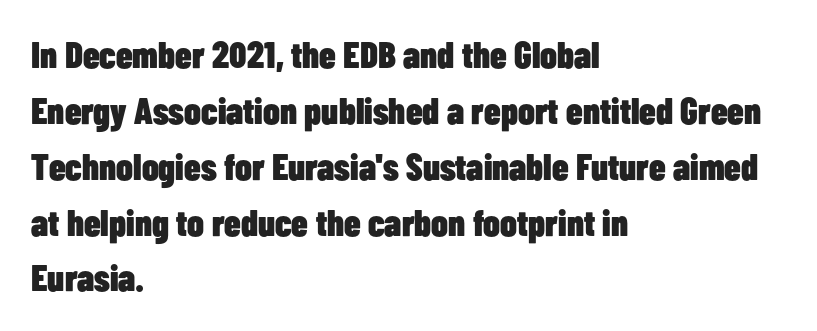
The image shows 37 px heavy, condensed sans-serif type, upright; set left-aligned, normal line spacing (1.51x), normal letter spacing, not underlined; low stroke contrast and a medium x-height.
